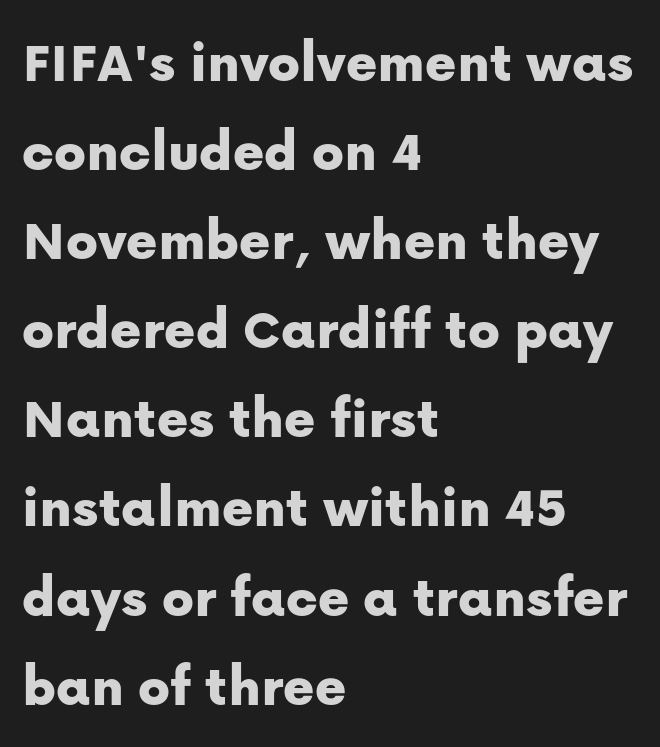
The image shows 59 px sans-serif type, upright; set left-aligned, normal line spacing (1.51x), normal letter spacing, not underlined; low stroke contrast and a medium x-height.
